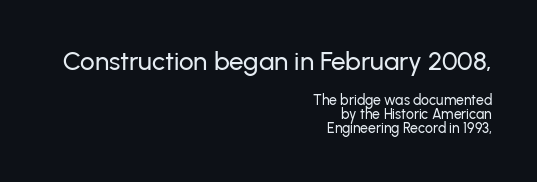
{"italic": "no", "underline": "no", "align": "right", "line_spacing": "tight", "line_spacing_ratio": 0.98, "letter_spacing": "normal", "letter_spacing_em": 0.0, "larger_block": "first", "size_ratio": 1.86, "glyph_px": 26}
